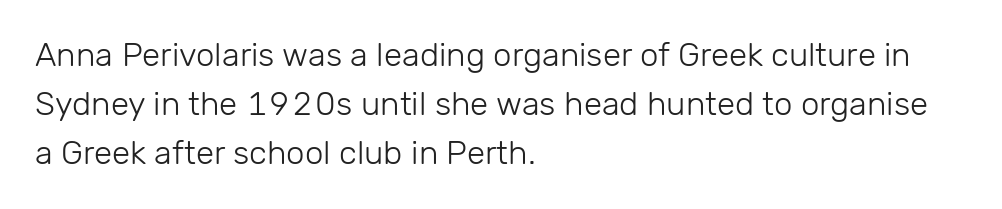
Q: Is the text bold? A: No.
Q: Is the text italic (slanted)? A: No, it is upright.
Q: Is the typeface a serif or a sans-serif typeface? A: Sans-serif.
Q: Is the text underlined? A: No.
Q: How is the paragraph aligned? A: Left-aligned.
Q: Is the spacing between letters normal or unusually wide? A: Normal.
Q: Is the spacing between lines tight, normal or loose? A: Normal.
Q: Width (condensed, normal, or wide)? A: Normal.
Q: Stroke contrast? A: Low.
Q: x-height? A: Medium.
Q: Monospaced? A: No.
